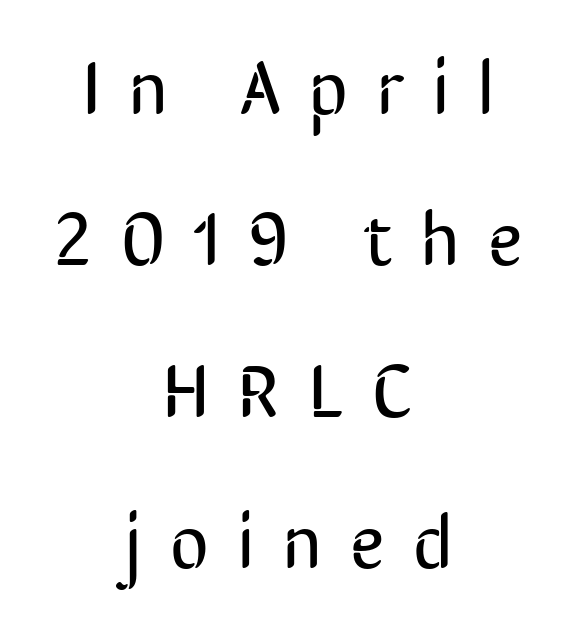
{"serif": "no", "italic": "no", "bold": "no", "weight": "regular", "width": "condensed", "stroke_contrast": "low", "x_height": "medium", "monospaced": "no", "underline": "no", "align": "center", "line_spacing": "loose", "line_spacing_ratio": 2.02, "letter_spacing": "wide", "letter_spacing_em": 0.39, "glyph_px": 75}
